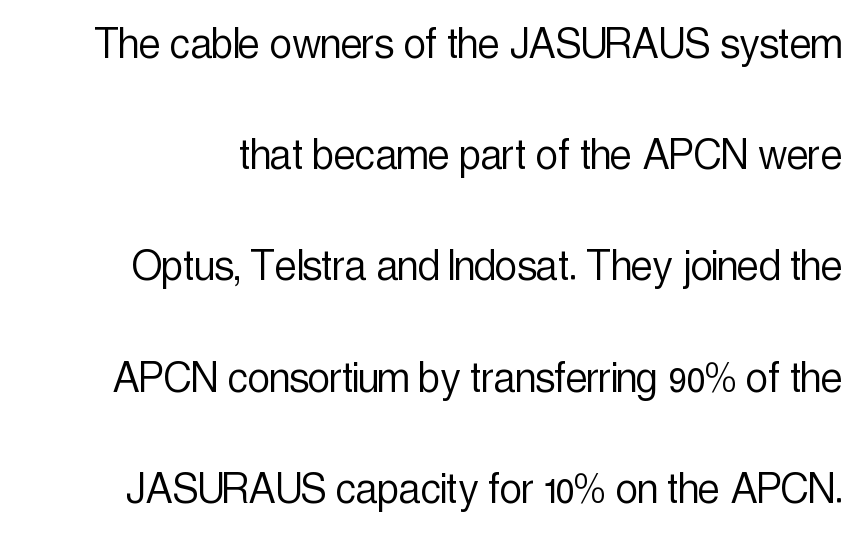
{"serif": "no", "italic": "no", "bold": "no", "weight": "light", "width": "condensed", "x_height": "medium", "monospaced": "no", "underline": "no", "line_spacing": "loose", "line_spacing_ratio": 2.27, "letter_spacing": "normal", "letter_spacing_em": 0.0, "glyph_px": 49}
